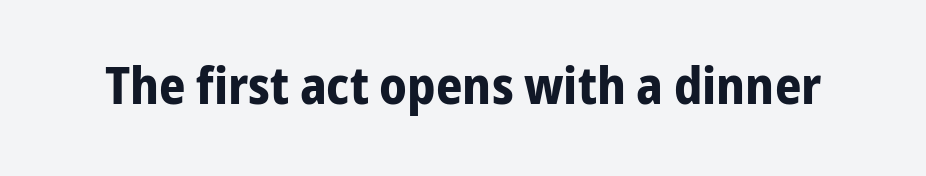
The image shows 52 px bold, condensed sans-serif type, upright; set normal letter spacing, not underlined; low stroke contrast and a medium x-height.
